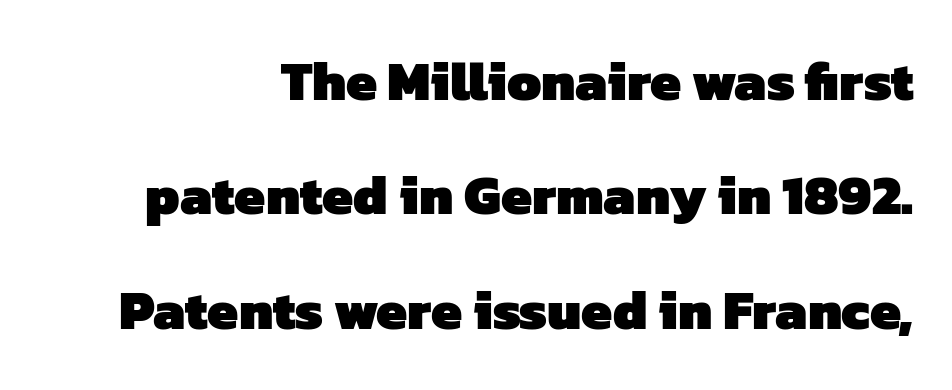
{"serif": "no", "bold": "yes", "weight": "heavy", "width": "normal", "stroke_contrast": "low", "x_height": "medium", "monospaced": "no", "underline": "no", "align": "right", "line_spacing": "loose", "line_spacing_ratio": 2.08, "letter_spacing": "normal", "letter_spacing_em": 0.0, "glyph_px": 55}
